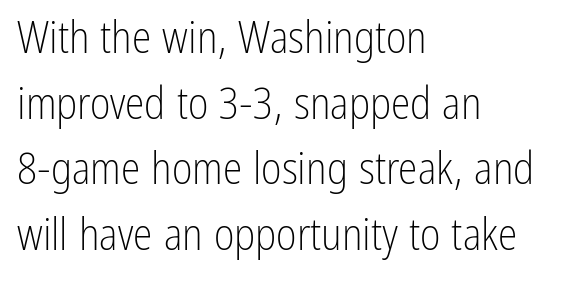
Q: Is the text bold? A: No.
Q: Is the text italic (slanted)? A: No, it is upright.
Q: Is the typeface a serif or a sans-serif typeface? A: Sans-serif.
Q: Is the text underlined? A: No.
Q: How is the paragraph aligned? A: Left-aligned.
Q: Is the spacing between letters normal or unusually wide? A: Normal.
Q: Is the spacing between lines tight, normal or loose? A: Normal.
Q: Width (condensed, normal, or wide)? A: Condensed.
Q: Stroke contrast? A: Low.
Q: x-height? A: Medium.
Q: Monospaced? A: No.
